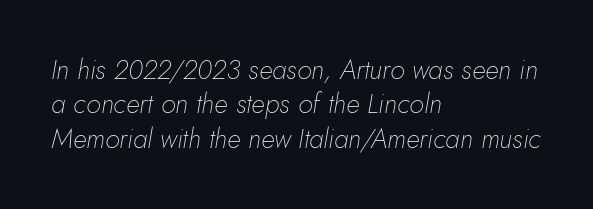
The strip under each line holds only bare page. The lines are quadded left. Italic? Definitely — the glyphs are oblique. The rendering keeps characters at their native spacing.
